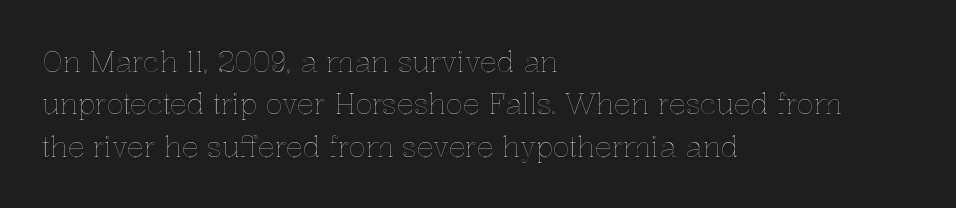
Students, observe: this is what conventionally led text looks like. Notice how the passage keeps a crisp vertical edge on the left only. The gaps between neighbouring characters are ordinary and unremarkable. Clear beneath every line of the passage. A typesetter would call this proportional, since set widths differ per character.
